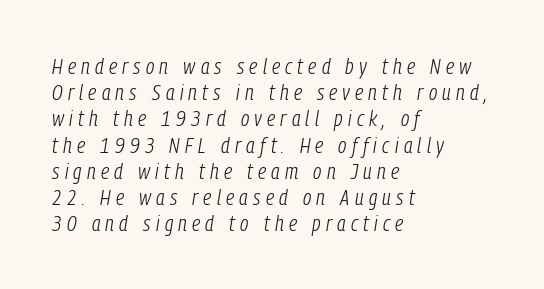
Q: Is the text bold? A: No.
Q: Is the text italic (slanted)? A: Yes, it leans right by about 9 degrees.
Q: Is the text underlined? A: No.
Q: How is the paragraph aligned? A: Left-aligned.
Q: Is the spacing between letters normal or unusually wide? A: Unusually wide.
